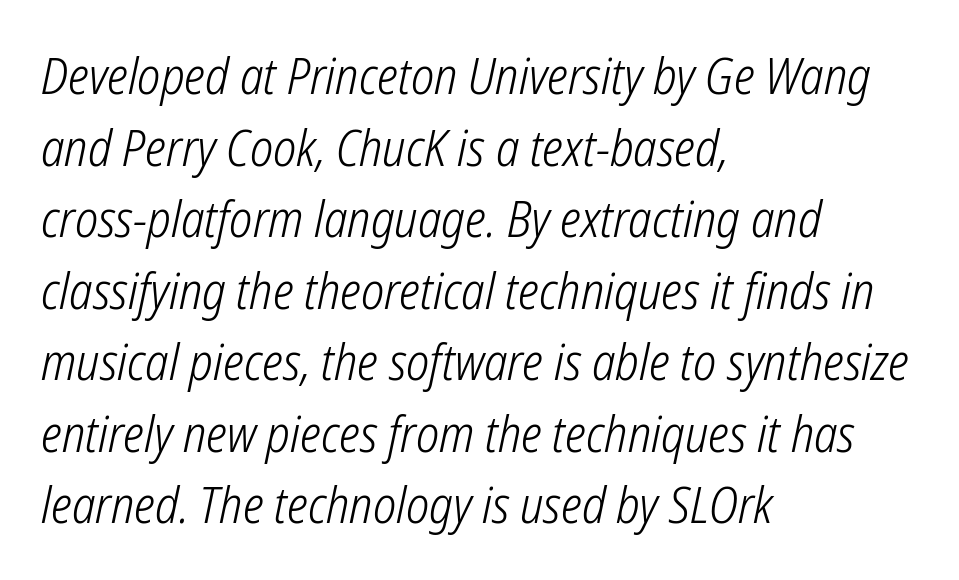
{"serif": "no", "bold": "no", "weight": "light", "width": "condensed", "stroke_contrast": "low", "x_height": "medium", "monospaced": "no", "underline": "no", "align": "left", "line_spacing": "normal", "line_spacing_ratio": 1.46, "letter_spacing": "normal", "letter_spacing_em": 0.0, "glyph_px": 49}
